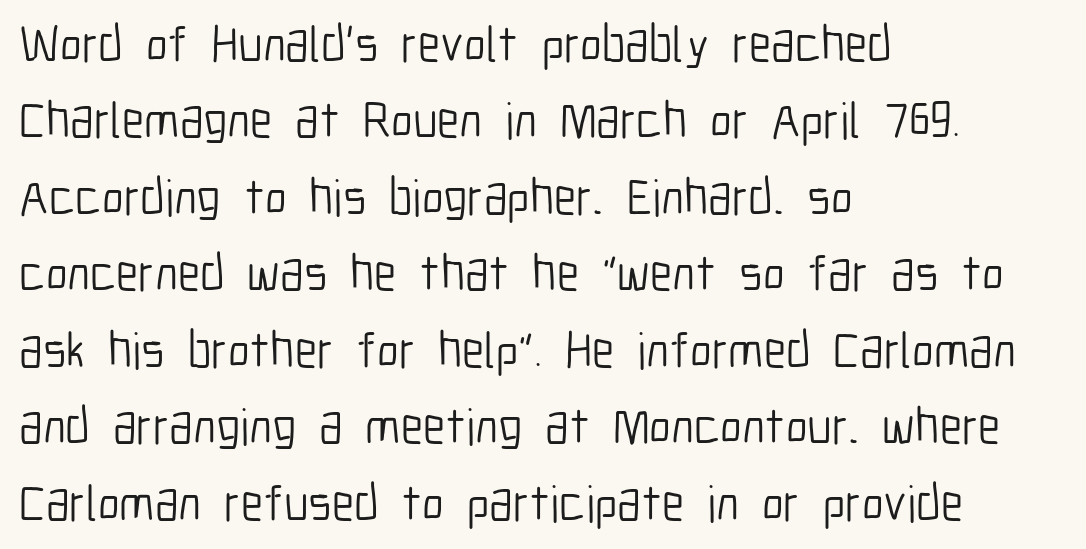
Q: Is the text bold? A: No.
Q: Is the text italic (slanted)? A: No, it is upright.
Q: Is the typeface a serif or a sans-serif typeface? A: Sans-serif.
Q: Is the text underlined? A: No.
Q: How is the paragraph aligned? A: Left-aligned.
Q: Is the spacing between letters normal or unusually wide? A: Normal.
Q: Is the spacing between lines tight, normal or loose? A: Normal.
Q: Width (condensed, normal, or wide)? A: Condensed.
Q: Stroke contrast? A: Low.
Q: x-height? A: Medium.
Q: Monospaced? A: No.
